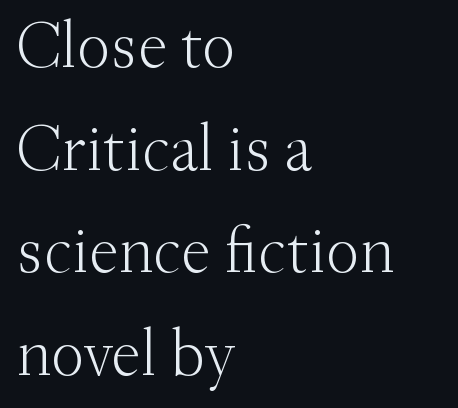
{"serif": "yes", "italic": "no", "bold": "no", "weight": "light", "width": "normal", "stroke_contrast": "medium", "x_height": "small", "monospaced": "no", "underline": "no", "align": "left", "line_spacing": "normal", "line_spacing_ratio": 1.53, "letter_spacing": "normal", "letter_spacing_em": 0.0, "glyph_px": 67}
